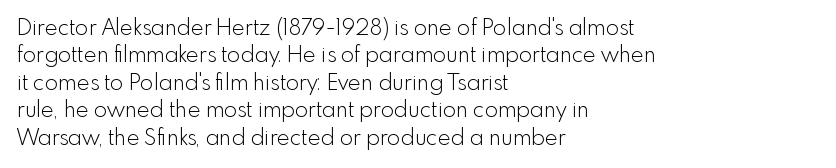
The image shows 22 px text type, upright; set left-aligned, normal line spacing (1.25x), normal letter spacing, not underlined.
